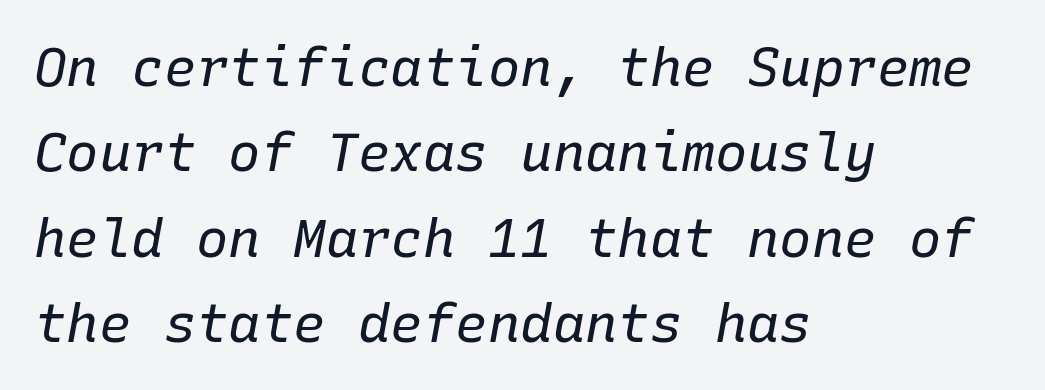
The image shows 54 px regular-weight type, italic (leaning right), monospaced; set left-aligned, normal line spacing (1.58x), normal letter spacing, not underlined; low stroke contrast and a medium x-height.
